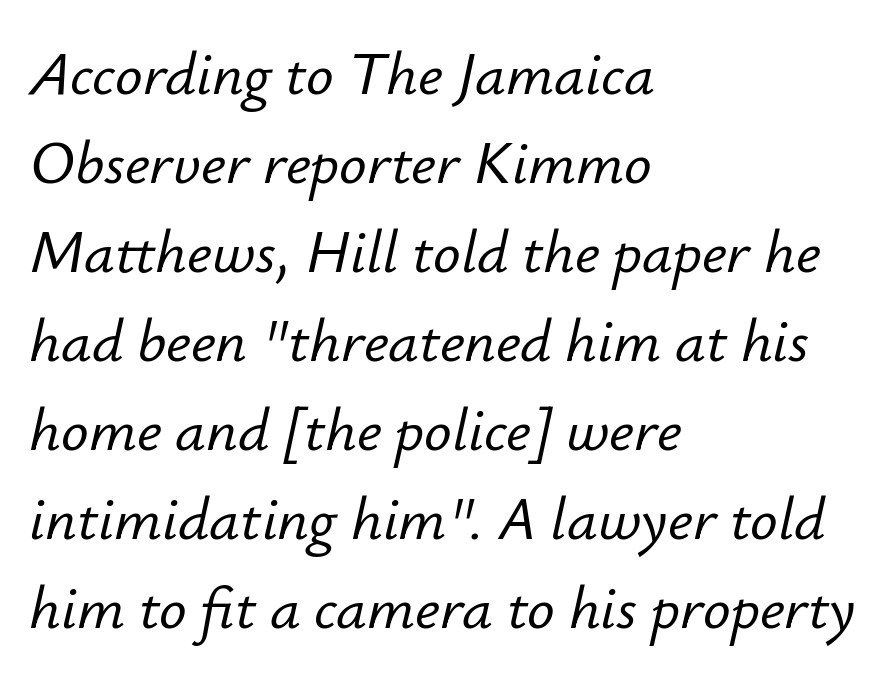
{"italic": "yes", "lean": "right", "slant_degrees": 12, "width": "normal", "stroke_contrast": "low", "x_height": "small", "monospaced": "no", "underline": "no", "align": "left", "line_spacing": "normal", "line_spacing_ratio": 1.46, "letter_spacing": "normal", "letter_spacing_em": 0.0, "glyph_px": 61}
